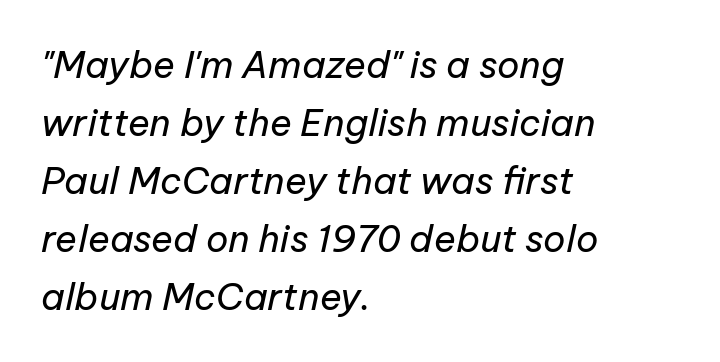
{"italic": "yes", "lean": "right", "slant_degrees": 12, "bold": "no", "weight": "regular", "width": "normal", "stroke_contrast": "low", "x_height": "medium", "monospaced": "no", "underline": "no", "align": "left", "line_spacing": "normal", "line_spacing_ratio": 1.57, "letter_spacing": "normal", "letter_spacing_em": 0.0, "glyph_px": 37}
